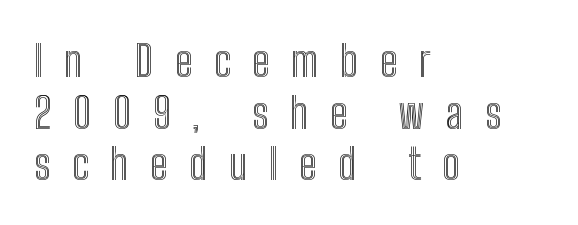
Descender tails drop into unmarked territory. Caption: expanded tracking, letters set apart. Do the letters lean? They stand straight. Reading down the block, your eye returns to a fixed left position each line.
